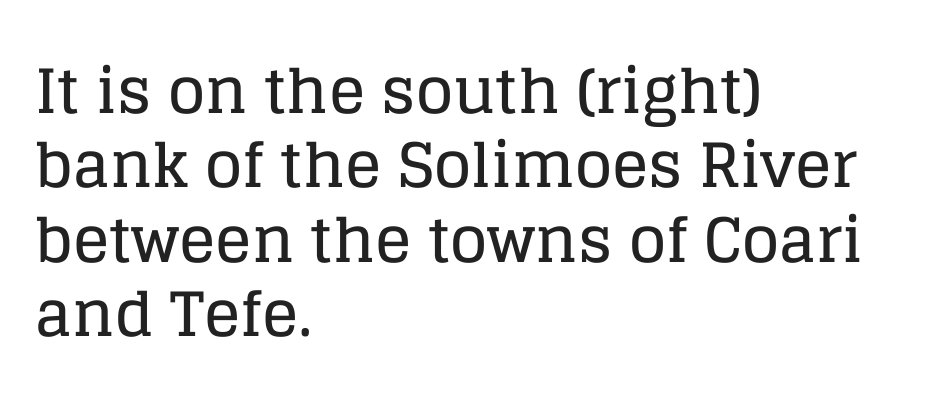
Q: Is the text italic (slanted)? A: No, it is upright.
Q: Is the typeface a serif or a sans-serif typeface? A: Serif.
Q: Is the text underlined? A: No.
Q: How is the paragraph aligned? A: Left-aligned.
Q: Is the spacing between letters normal or unusually wide? A: Normal.
Q: Width (condensed, normal, or wide)? A: Normal.
Q: Stroke contrast? A: Low.
Q: x-height? A: Large.
Q: Monospaced? A: No.
